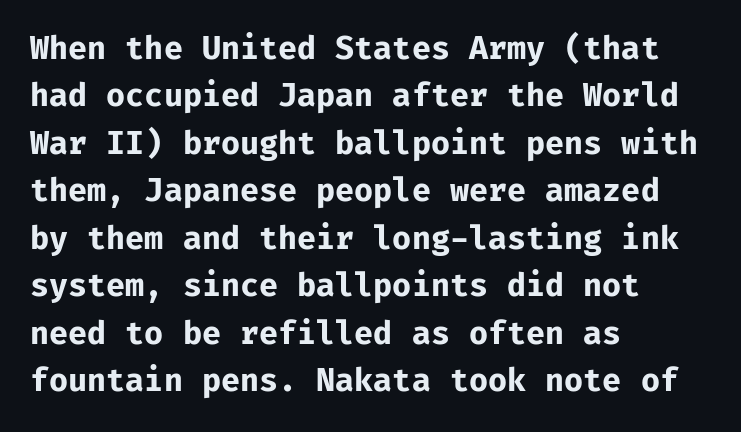
Underlining? Definitely not there. The letters march in equal steps, a hallmark of fixed-pitch type. Evenly set lines give the paragraph a standard silhouette. It's the straight-up-and-down kind of type. The typesetting leans heavy: a genuine bold.
